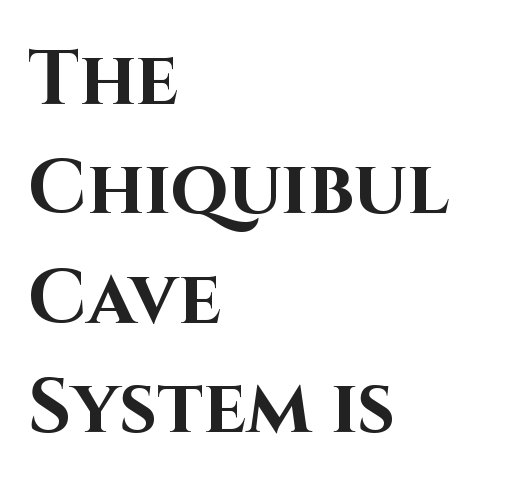
The rendering keeps characters at their native spacing. One-word summary of the alignment: left. The string is rendered with underlining switched off. You can tell from the bare stems that sans-serif type was used. This sample uses an upright cut, with every glyph sitting square on the baseline.
